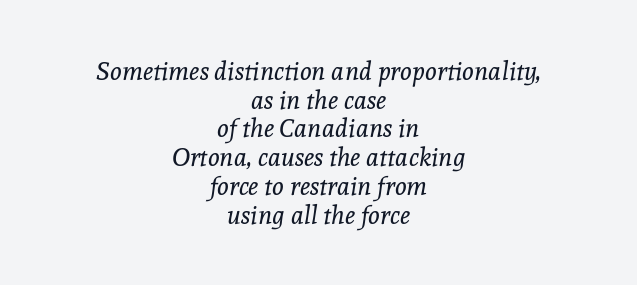
{"italic": "yes", "lean": "right", "slant_degrees": 8, "bold": "no", "underline": "no", "align": "center", "line_spacing": "tight", "line_spacing_ratio": 1.15, "letter_spacing": "normal", "letter_spacing_em": 0.0, "glyph_px": 25}
